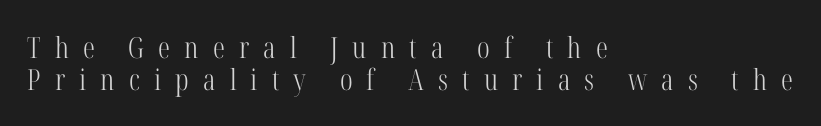
The image shows 29 px light, condensed serif type, upright; set left-aligned, tight line spacing (1.1x), unusually wide letter spacing (+0.49 em), not underlined; high stroke contrast and a medium x-height.
